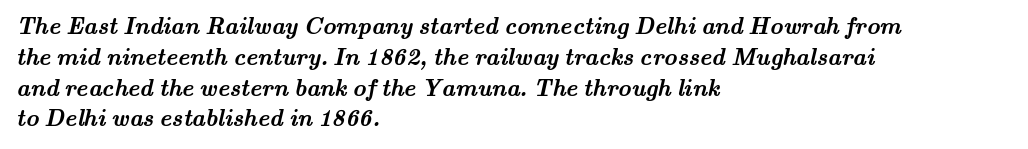
Q: Is the text bold? A: Yes.
Q: Is the text underlined? A: No.
Q: How is the paragraph aligned? A: Left-aligned.
Q: Is the spacing between letters normal or unusually wide? A: Normal.
Q: Is the spacing between lines tight, normal or loose? A: Normal.
